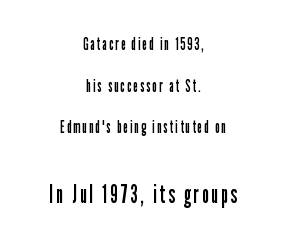
The image shows 25 px text type, upright; set centered, loose line spacing (2.45x), not underlined; the second (bottom) block is 1.47x larger.
